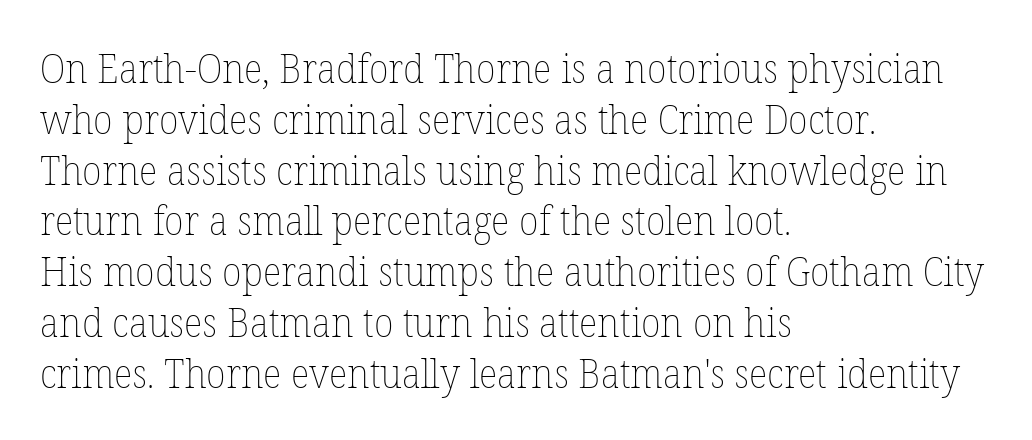
{"italic": "no", "bold": "no", "weight": "thin", "width": "normal", "stroke_contrast": "low", "x_height": "medium", "monospaced": "no", "underline": "no", "align": "left", "line_spacing": "normal", "line_spacing_ratio": 1.27, "letter_spacing": "normal", "letter_spacing_em": 0.0, "glyph_px": 40}
